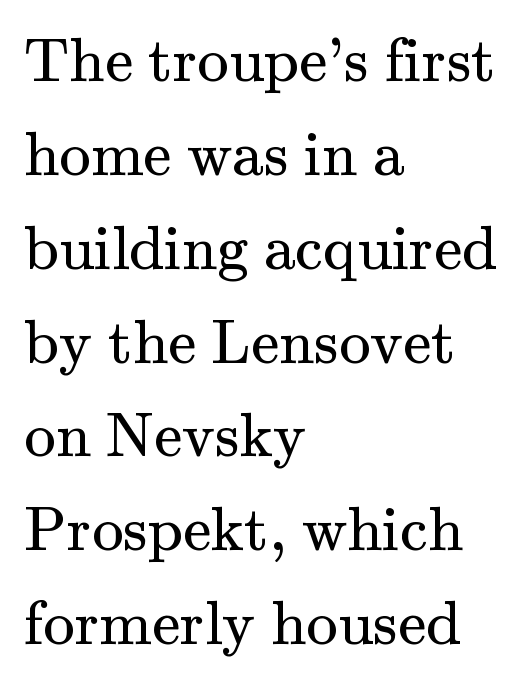
{"serif": "yes", "italic": "no", "bold": "no", "weight": "regular", "width": "normal", "stroke_contrast": "medium", "x_height": "small", "monospaced": "no", "underline": "no", "align": "left", "line_spacing": "normal", "line_spacing_ratio": 1.49, "letter_spacing": "normal", "letter_spacing_em": 0.0, "glyph_px": 63}
